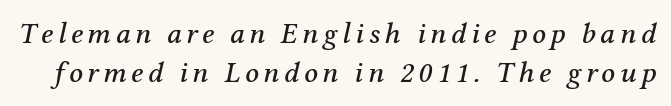
{"serif": "yes", "italic": "yes", "lean": "right", "slant_degrees": 12, "width": "normal", "stroke_contrast": "medium", "x_height": "medium", "monospaced": "no", "underline": "no", "line_spacing": "normal", "line_spacing_ratio": 1.29, "glyph_px": 30}
